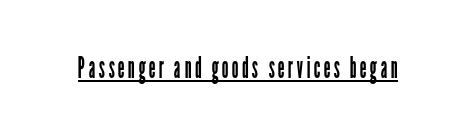
Italic: no, the glyphs are upright roman. The cut favours lightness, reaching ordinary text weight at its darkest. No feet cap the strokes, marking this as sans-serif type. These lines are rendered in a variable-pitch font. The string is rendered with underlining switched on.
